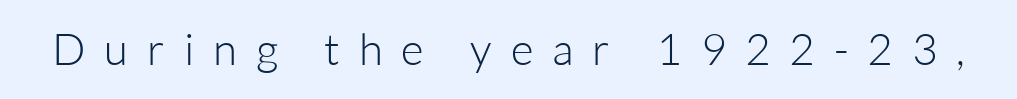
{"serif": "no", "italic": "no", "bold": "no", "weight": "light", "width": "normal", "stroke_contrast": "low", "x_height": "medium", "monospaced": "no", "underline": "no", "letter_spacing": "wide", "letter_spacing_em": 0.43, "glyph_px": 44}
